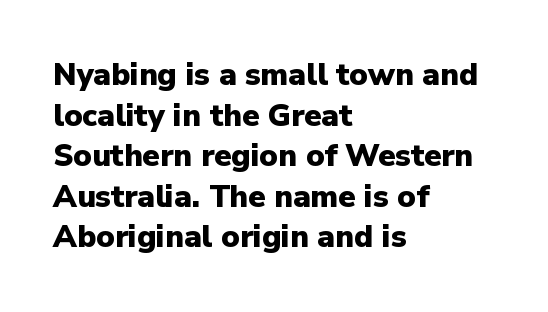
{"serif": "no", "italic": "no", "bold": "yes", "weight": "heavy", "width": "normal", "stroke_contrast": "low", "x_height": "medium", "monospaced": "no", "underline": "no", "align": "left", "line_spacing": "normal", "line_spacing_ratio": 1.31, "letter_spacing": "normal", "letter_spacing_em": 0.0, "glyph_px": 31}
